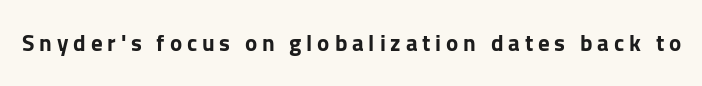
{"italic": "no", "bold": "yes", "underline": "no", "letter_spacing": "wide", "letter_spacing_em": 0.21, "glyph_px": 23}
